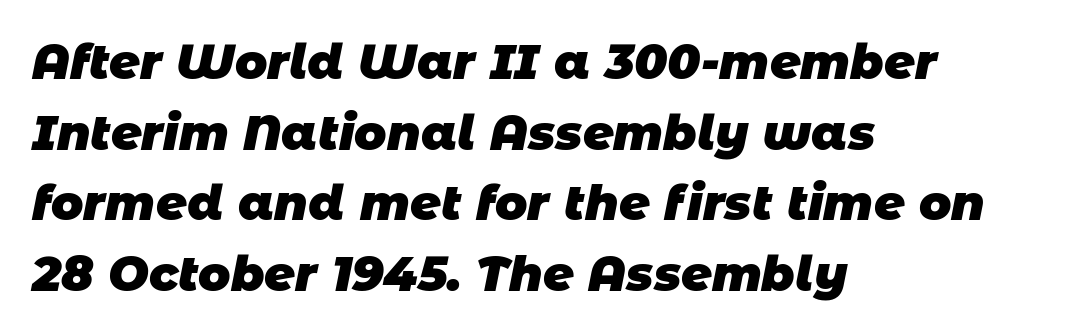
Words float on clear page, feet unadorned. These lines keep a tight, regular rhythm from letter to letter. The letters carry no serifs — their stems end cleanly without finishing strokes. The passage is arranged the way most books set body copy — flush left. Note the varied advance widths — an 'i' is clearly narrower than an 'm'. I'd describe the lettering as bold — thick and assertive.
